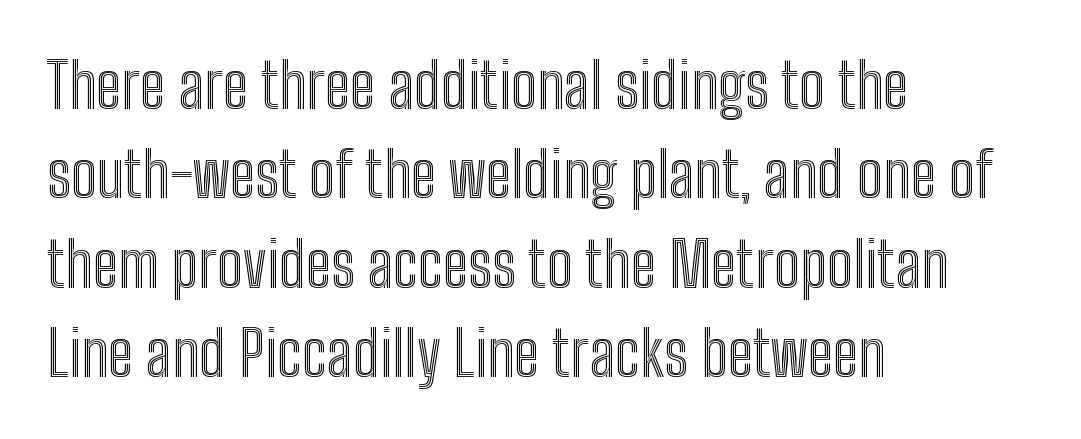
Q: Is the text italic (slanted)? A: No, it is upright.
Q: Is the text underlined? A: No.
Q: How is the paragraph aligned? A: Left-aligned.
Q: Is the spacing between letters normal or unusually wide? A: Normal.
Q: Is the spacing between lines tight, normal or loose? A: Normal.
Q: Width (condensed, normal, or wide)? A: Condensed.
Q: x-height? A: Medium.
Q: Monospaced? A: No.
